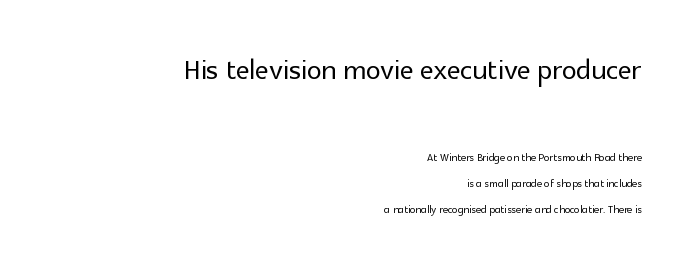
The image shows 37 px sans-serif type, upright; set right-aligned, line spacing 1.86x, normal letter spacing, not underlined; the first (top) block is 2.64x larger; a medium x-height.
